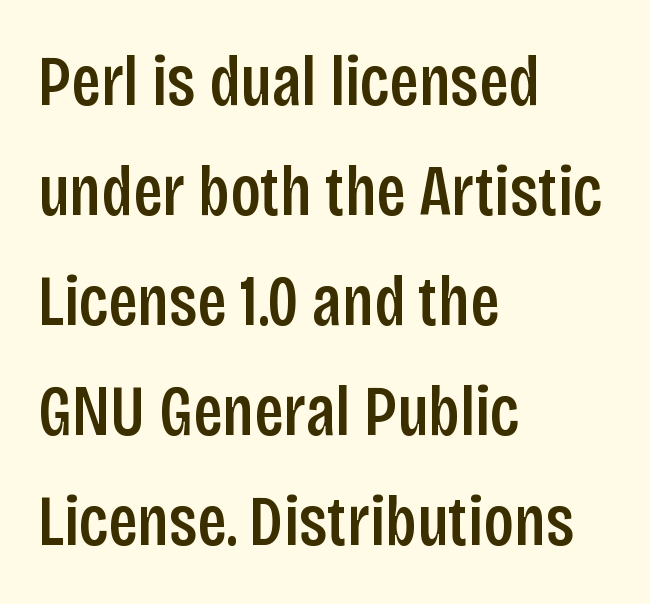
{"serif": "no", "italic": "no", "width": "condensed", "stroke_contrast": "low", "x_height": "large", "monospaced": "no", "underline": "no", "align": "left", "line_spacing": "normal", "line_spacing_ratio": 1.55, "letter_spacing": "normal", "letter_spacing_em": 0.0, "glyph_px": 71}
